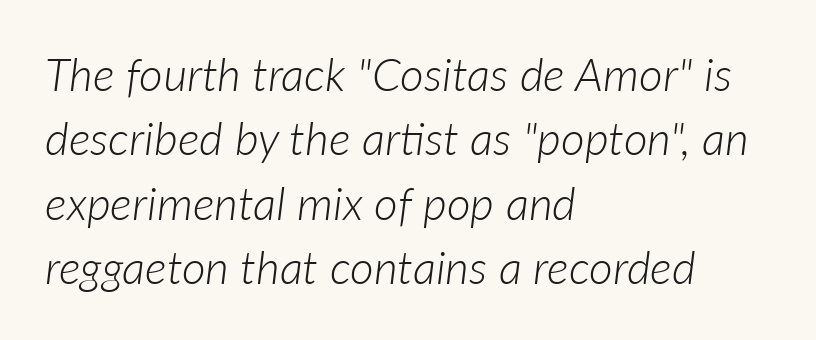
The image shows 46 px light type, italic (leaning right); set left-aligned, normal line spacing (1.4x), normal letter spacing, not underlined; low stroke contrast and a medium x-height.
